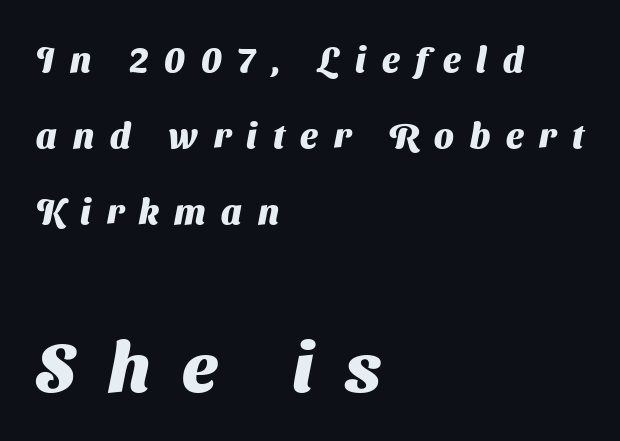
Q: Is the text bold? A: Yes.
Q: Is the typeface a serif or a sans-serif typeface? A: Sans-serif.
Q: Is the text underlined? A: No.
Q: How is the paragraph aligned? A: Left-aligned.
Q: Is the spacing between letters normal or unusually wide? A: Unusually wide.
Q: Is the spacing between lines tight, normal or loose? A: Loose.
Q: Which block of text is set in a larger size, the first (top) or the second (bottom)? A: The second (bottom) one.
Q: Width (condensed, normal, or wide)? A: Normal.
Q: Stroke contrast? A: Medium.
Q: x-height? A: Medium.
Q: Monospaced? A: No.
